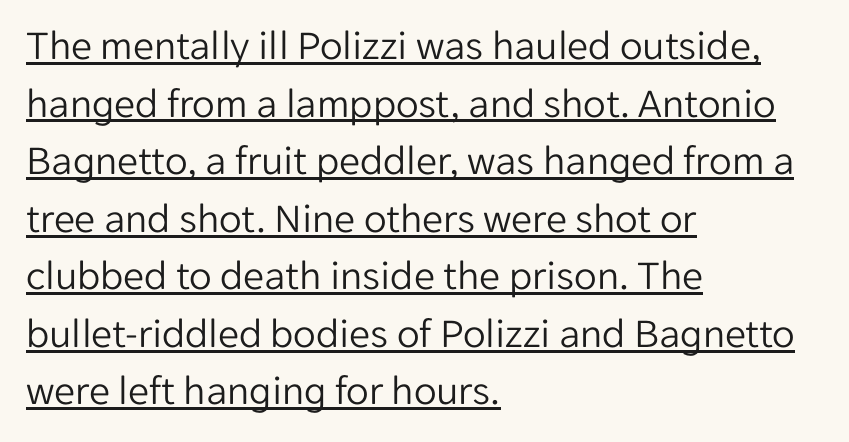
The image shows 42 px light sans-serif type, upright; set left-aligned, normal line spacing (1.37x), normal letter spacing, underlined; low stroke contrast and a medium x-height.
